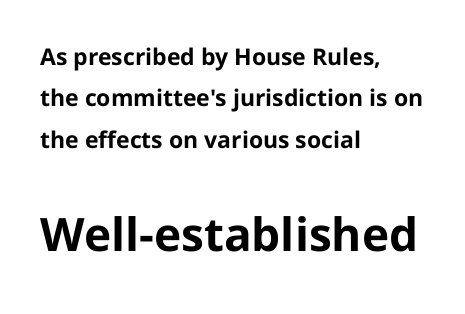
The image shows 46 px bold sans-serif type, upright; set left-aligned, line spacing 1.8x, normal letter spacing, not underlined; the second (bottom) block is 2.0x larger; low stroke contrast and a medium x-height.
